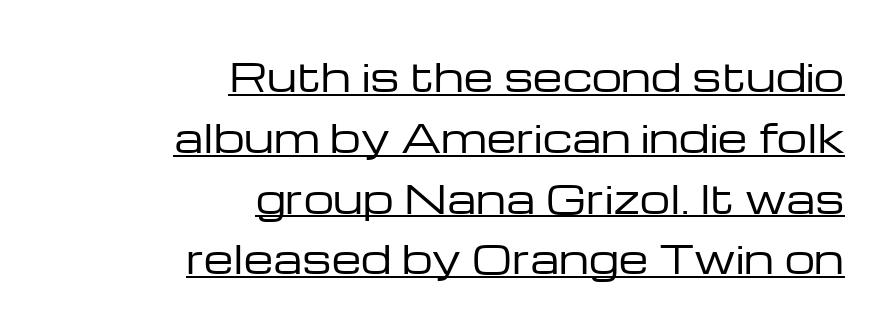
This sample has the flowing, uneven cadence of proportional lettering. Italic? Not at all — the glyphs are vertical. One-word summary of the alignment: right. The typesetting does not lean heavy: it is not bold. A continuous stroke trails under the words, as in a hyperlink. The passage shown has conventional tracking throughout.
